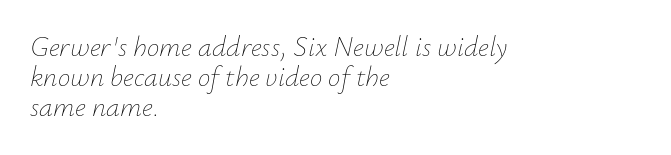
{"italic": "yes", "lean": "right", "slant_degrees": 12, "bold": "no", "weight": "thin", "width": "normal", "stroke_contrast": "low", "x_height": "small", "monospaced": "no", "underline": "no", "align": "left", "line_spacing": "tight", "line_spacing_ratio": 1.07, "letter_spacing": "normal", "letter_spacing_em": 0.0, "glyph_px": 28}
